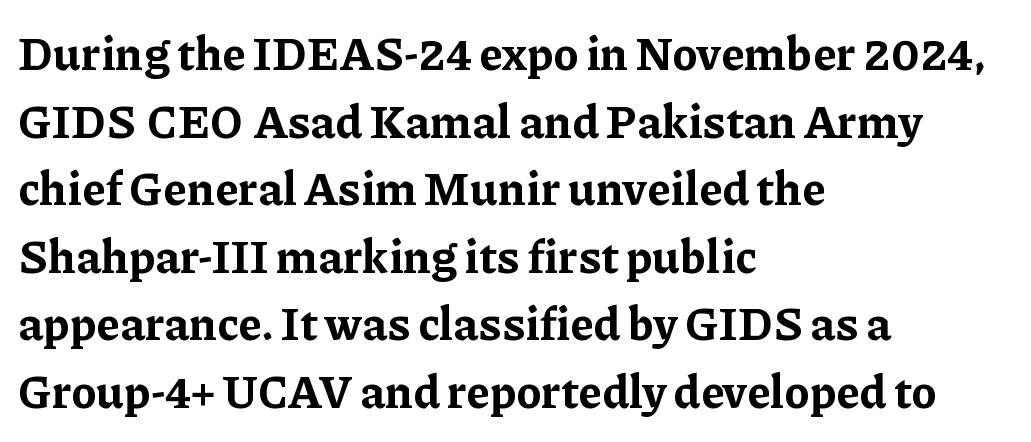
The image shows 46 px bold serif type, upright; set left-aligned, normal line spacing (1.47x), normal letter spacing, not underlined; low stroke contrast and a medium x-height.
